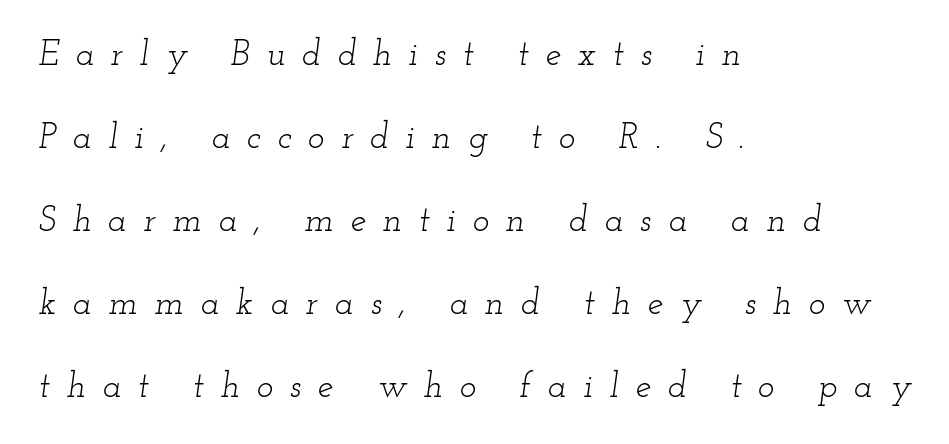
{"serif": "yes", "italic": "yes", "lean": "right", "slant_degrees": 12, "bold": "no", "weight": "light", "width": "wide", "stroke_contrast": "low", "x_height": "small", "monospaced": "no", "underline": "no", "align": "left", "line_spacing": "loose", "line_spacing_ratio": 2.37, "letter_spacing": "wide", "letter_spacing_em": 0.48, "glyph_px": 35}
